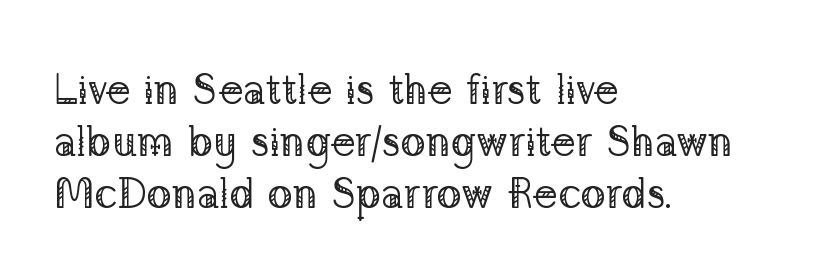
Q: Is the text bold? A: No.
Q: Is the text italic (slanted)? A: No, it is upright.
Q: Is the typeface a serif or a sans-serif typeface? A: Serif.
Q: Is the text underlined? A: No.
Q: How is the paragraph aligned? A: Left-aligned.
Q: Is the spacing between letters normal or unusually wide? A: Normal.
Q: Width (condensed, normal, or wide)? A: Normal.
Q: Stroke contrast? A: Low.
Q: x-height? A: Medium.
Q: Monospaced? A: No.
